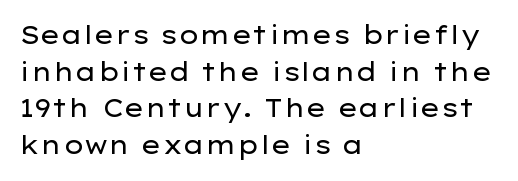
The image shows 25 px text type, upright; set left-aligned, normal line spacing (1.47x), normal letter spacing, not underlined.
